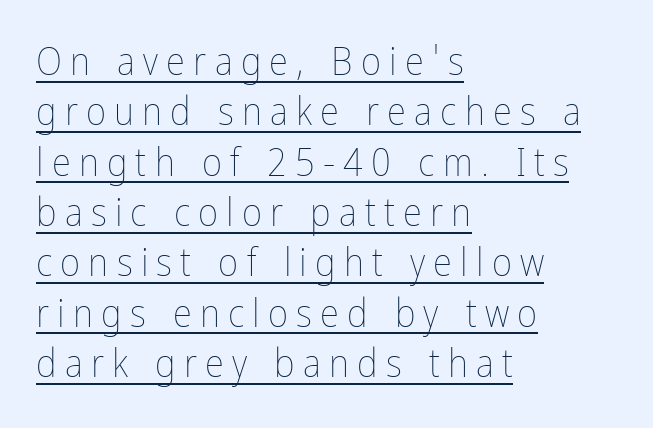
{"italic": "no", "bold": "no", "weight": "thin", "width": "condensed", "stroke_contrast": "low", "x_height": "medium", "monospaced": "no", "underline": "yes", "align": "left", "line_spacing": "normal", "line_spacing_ratio": 1.29, "letter_spacing": "wide", "letter_spacing_em": 0.21, "glyph_px": 39}
